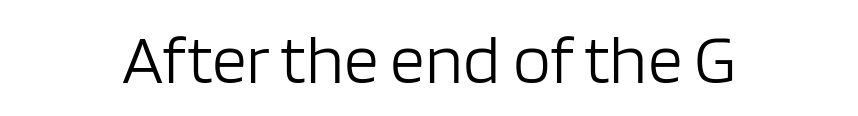
Ordinary non-slanted type is in use. Each line is balanced around a shared central axis. Has an underline been added? It has not. Between one letter and the next there's only the usual sliver of space.
